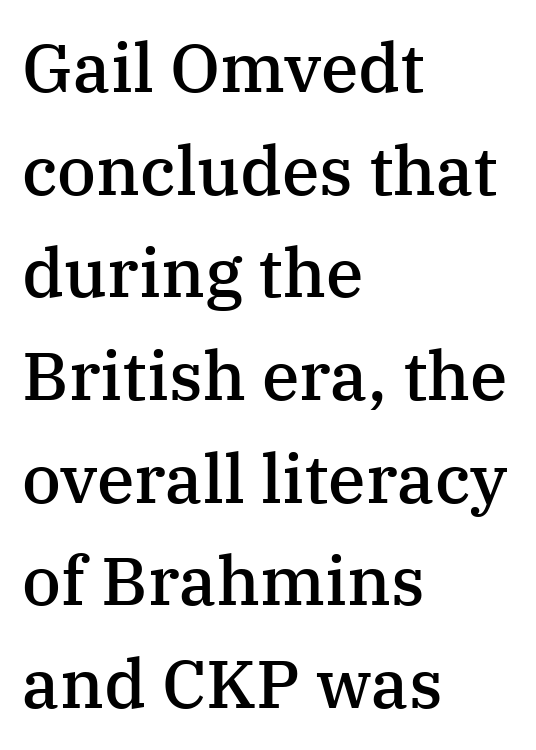
Is this a fixed-width face? No — the glyphs have proportional, varying widths. The typesetter chose a ragged-right arrangement here. Students, this is semibold: more ink than regular, less than bold. The baseline area is clear. The rows are spaced the way most documents space them.
